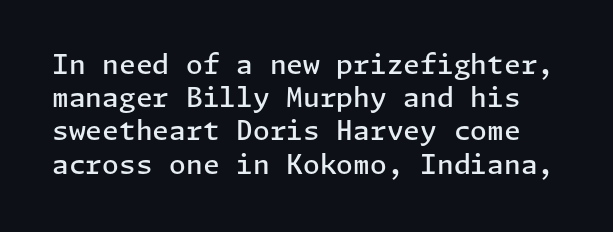
{"italic": "no", "bold": "semi", "underline": "no", "line_spacing_ratio": 1.23, "letter_spacing": "normal", "letter_spacing_em": 0.0, "glyph_px": 27}
